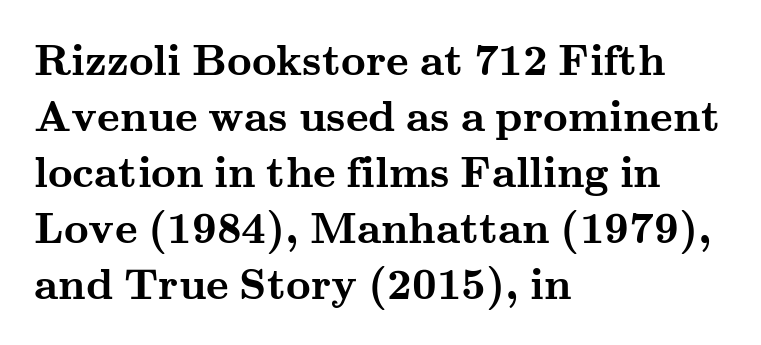
The image shows 43 px semibold, wide serif type, upright; set left-aligned, normal line spacing (1.3x), normal letter spacing, not underlined; medium stroke contrast and a small x-height.
